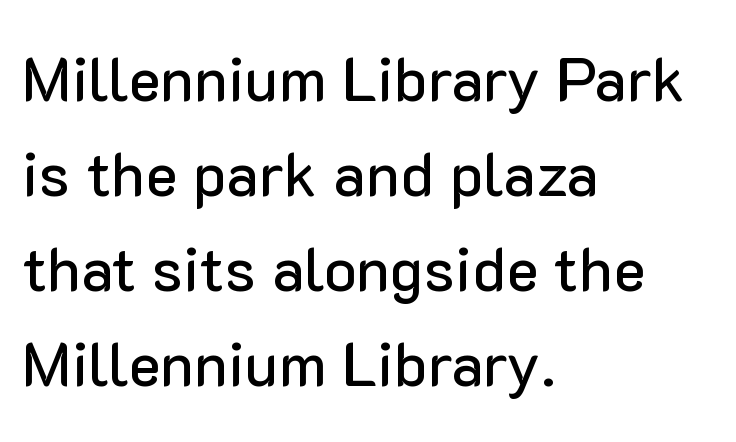
The image shows 61 px sans-serif type, upright; set left-aligned, normal line spacing (1.56x), normal letter spacing, not underlined; low stroke contrast and a medium x-height.
